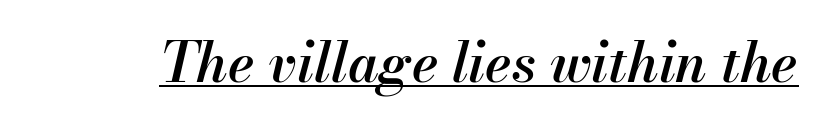
{"italic": "yes", "lean": "right", "slant_degrees": 13, "bold": "semi", "weight": "semibold", "width": "normal", "stroke_contrast": "medium", "x_height": "small", "monospaced": "no", "underline": "yes", "letter_spacing": "normal", "letter_spacing_em": 0.0, "glyph_px": 55}
